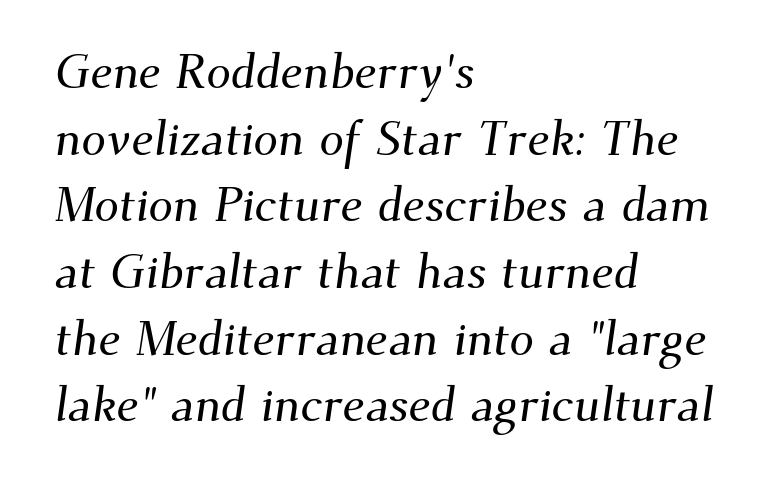
{"serif": "yes", "width": "normal", "stroke_contrast": "medium", "x_height": "small", "monospaced": "no", "underline": "no", "align": "left", "line_spacing": "normal", "line_spacing_ratio": 1.36, "letter_spacing": "normal", "letter_spacing_em": 0.0, "glyph_px": 49}
